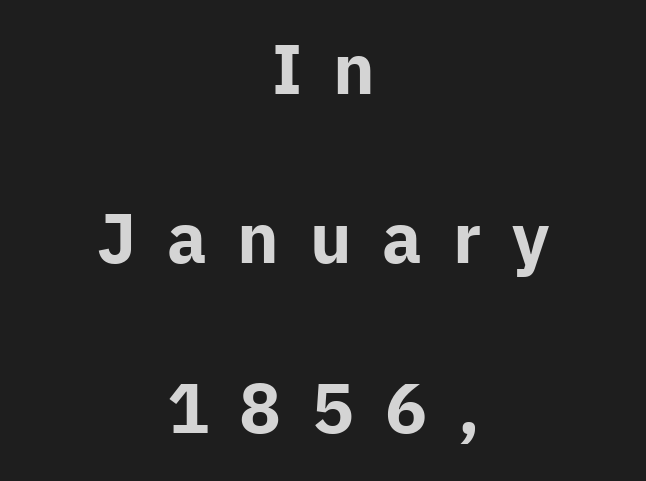
{"serif": "no", "italic": "no", "bold": "yes", "weight": "bold", "width": "normal", "stroke_contrast": "low", "x_height": "medium", "monospaced": "no", "underline": "no", "align": "center", "line_spacing": "loose", "line_spacing_ratio": 2.42, "letter_spacing": "wide", "letter_spacing_em": 0.44, "glyph_px": 70}
